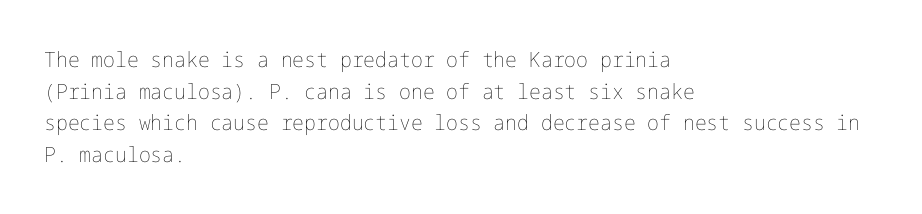
The image shows 21 px text type, upright; set left-aligned, normal line spacing (1.51x), normal letter spacing, not underlined.
